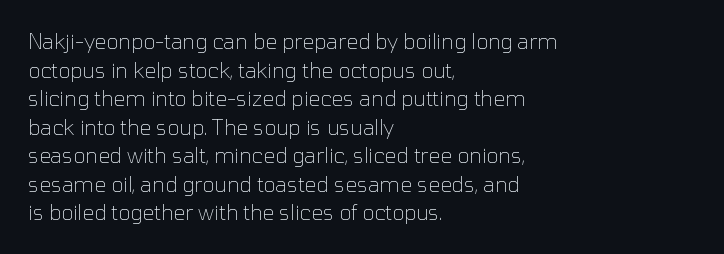
{"italic": "no", "bold": "no", "underline": "no", "align": "left", "line_spacing": "normal", "line_spacing_ratio": 1.36, "letter_spacing": "normal", "letter_spacing_em": 0.0, "glyph_px": 21}
